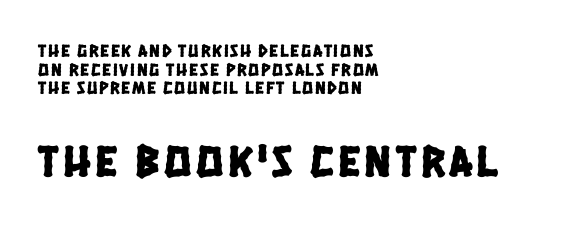
{"serif": "no", "width": "condensed", "stroke_contrast": "low", "x_height": "large", "monospaced": "no", "underline": "no", "align": "left", "line_spacing": "tight", "line_spacing_ratio": 1.03, "larger_block": "second", "size_ratio": 2.5, "glyph_px": 45}
